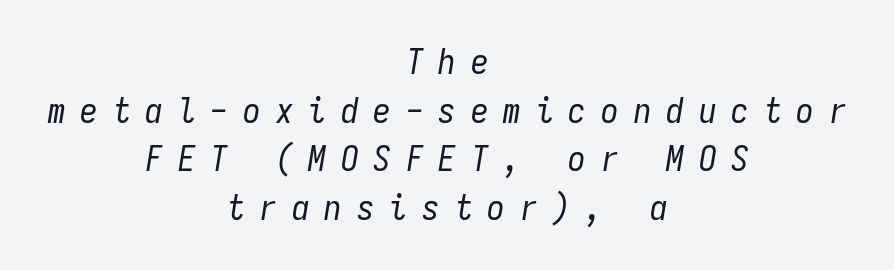
The image shows 35 px regular-weight, condensed type, italic (leaning right), monospaced; set centered, normal line spacing (1.39x), unusually wide letter spacing (+0.43 em), not underlined; low stroke contrast and a medium x-height.
